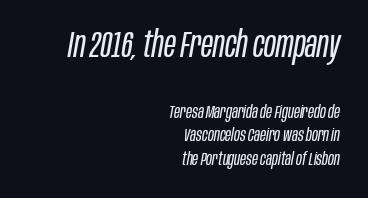
The image shows 36 px regular-weight, condensed type, italic (leaning right); set right-aligned, normal line spacing (1.29x), normal letter spacing, not underlined; the first (top) block is 2.0x larger; low stroke contrast and a large x-height.
